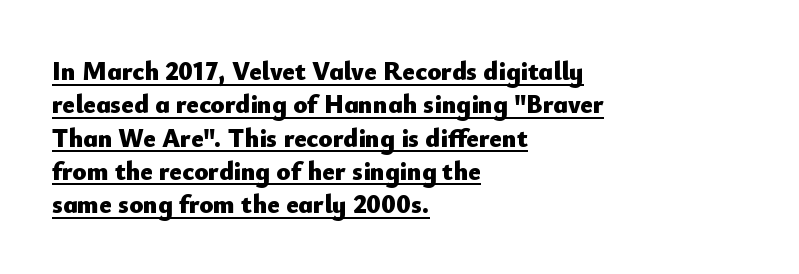
The image shows 26 px bold type, upright; set left-aligned, normal line spacing (1.28x), normal letter spacing, underlined.
